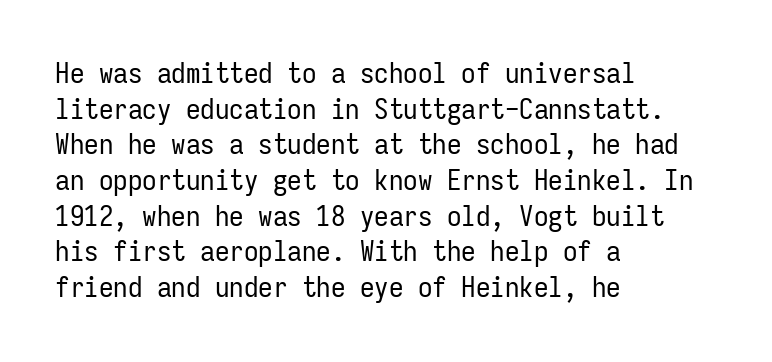
Q: Is the text bold? A: No.
Q: Is the text italic (slanted)? A: No, it is upright.
Q: Is the typeface a serif or a sans-serif typeface? A: Sans-serif.
Q: Is the text underlined? A: No.
Q: How is the paragraph aligned? A: Left-aligned.
Q: Is the spacing between letters normal or unusually wide? A: Normal.
Q: Width (condensed, normal, or wide)? A: Condensed.
Q: Stroke contrast? A: Low.
Q: x-height? A: Medium.
Q: Monospaced? A: Yes.
